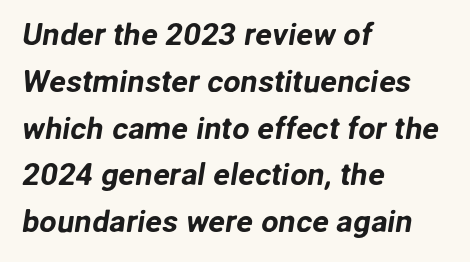
The image shows 31 px sans-serif type; set left-aligned, normal line spacing (1.51x), normal letter spacing, not underlined; low stroke contrast and a medium x-height.
